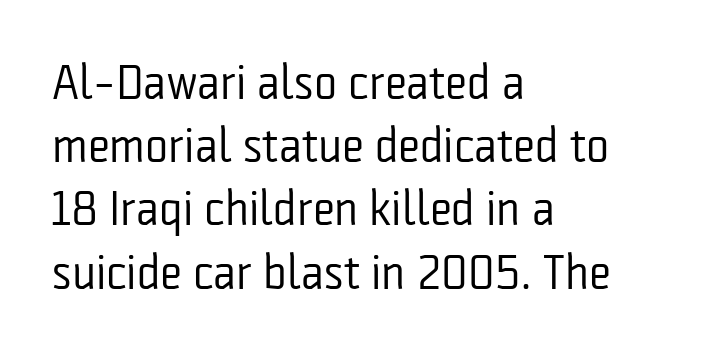
The image shows 49 px regular-weight, condensed sans-serif type, upright; set left-aligned, normal line spacing (1.29x), normal letter spacing, not underlined; low stroke contrast and a medium x-height.
